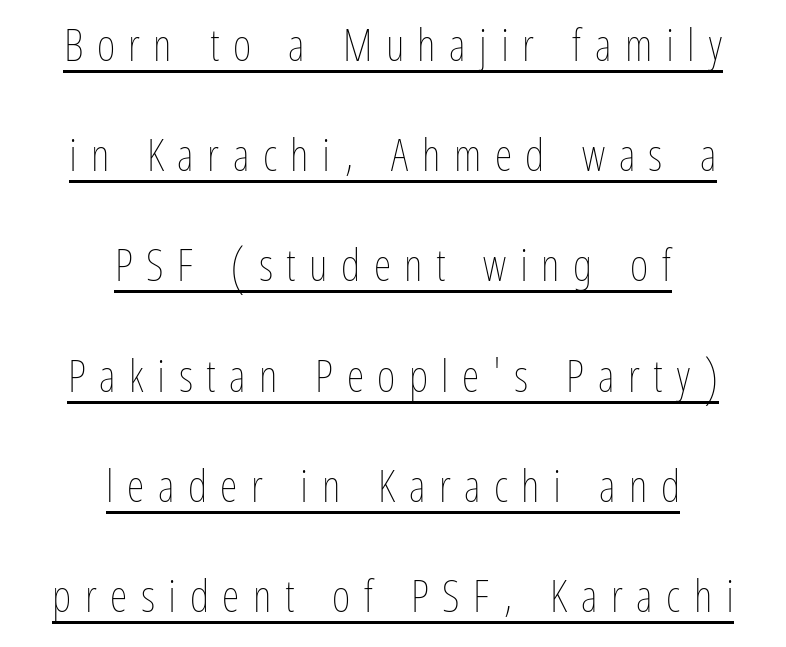
Q: Is the text bold? A: No.
Q: Is the text italic (slanted)? A: No, it is upright.
Q: Is the text underlined? A: Yes.
Q: How is the paragraph aligned? A: Centered.
Q: Is the spacing between letters normal or unusually wide? A: Unusually wide.
Q: Is the spacing between lines tight, normal or loose? A: Loose.
Q: Width (condensed, normal, or wide)? A: Condensed.
Q: Stroke contrast? A: Low.
Q: x-height? A: Medium.
Q: Monospaced? A: No.
